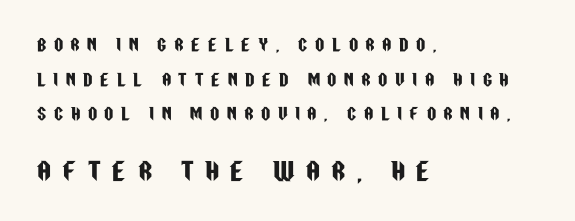
The image shows 24 px text type, upright; set left-aligned, loose line spacing (2.16x), unusually wide letter spacing (+0.48 em), not underlined; the second (bottom) block is 1.5x larger.
